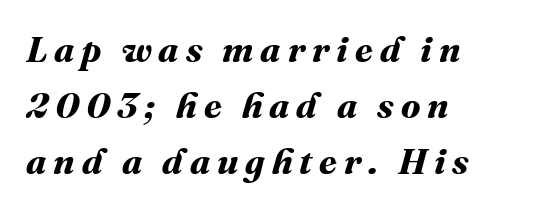
Students, this is bold: see how much ink each stroke carries. Rows of type keep a routine distance in the vertical direction. The passage shown is typed in a proportional face where columns would drift. The glyphs are unaccompanied by any horizontal stroke below them. The setting favours the left margin, as ordinary paragraphs usually do.
